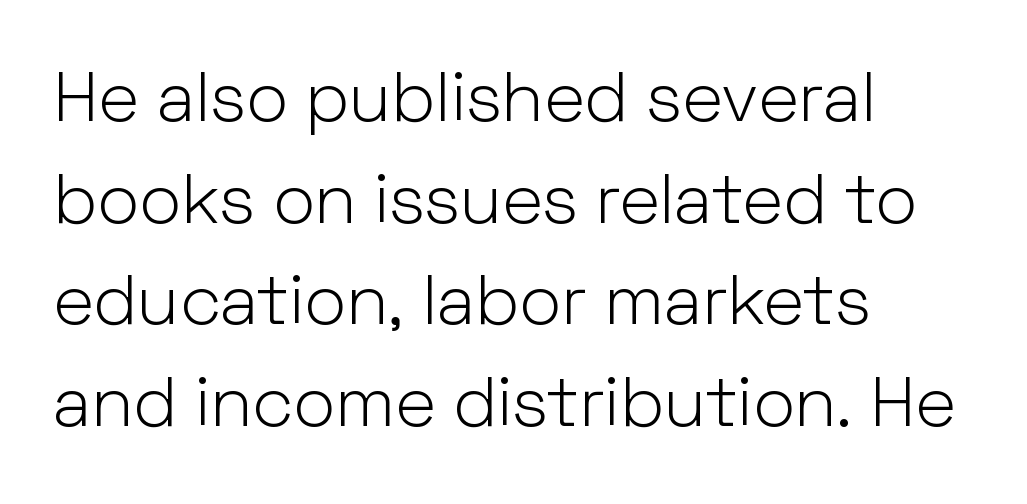
{"serif": "no", "italic": "no", "bold": "no", "weight": "light", "width": "normal", "stroke_contrast": "low", "x_height": "medium", "monospaced": "no", "underline": "no", "align": "left", "line_spacing": "normal", "line_spacing_ratio": 1.43, "letter_spacing": "normal", "letter_spacing_em": 0.0, "glyph_px": 71}
